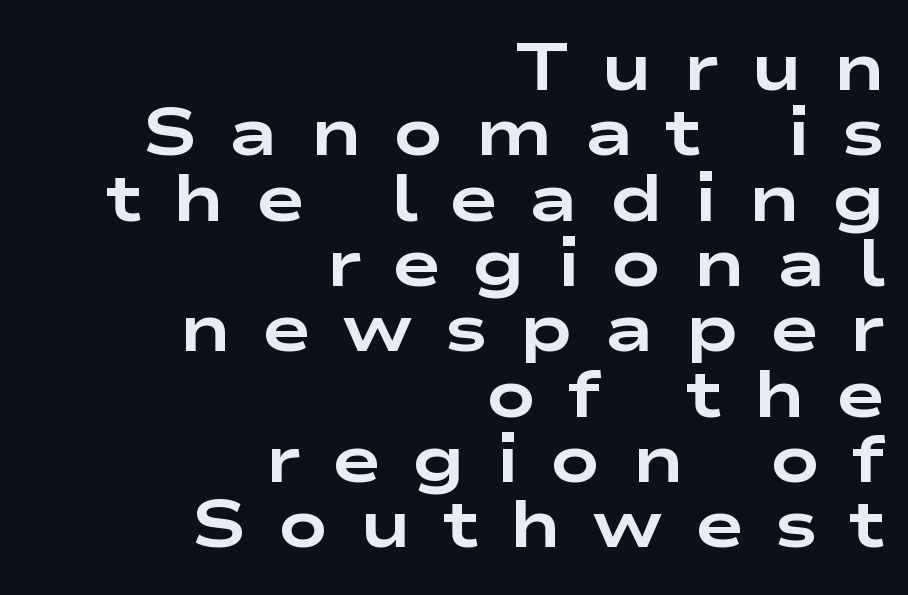
{"serif": "no", "italic": "no", "bold": "yes", "weight": "bold", "width": "wide", "stroke_contrast": "low", "x_height": "medium", "monospaced": "no", "underline": "no", "align": "right", "line_spacing": "tight", "line_spacing_ratio": 0.99, "letter_spacing": "wide", "letter_spacing_em": 0.47, "glyph_px": 66}
